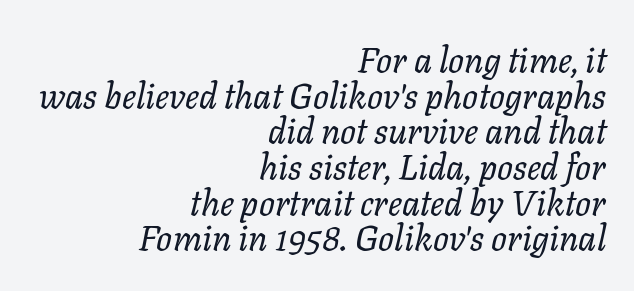
The image shows 35 px regular-weight type, italic (leaning right); set right-aligned, tight line spacing (1.02x), normal letter spacing, not underlined; low stroke contrast and a medium x-height.
